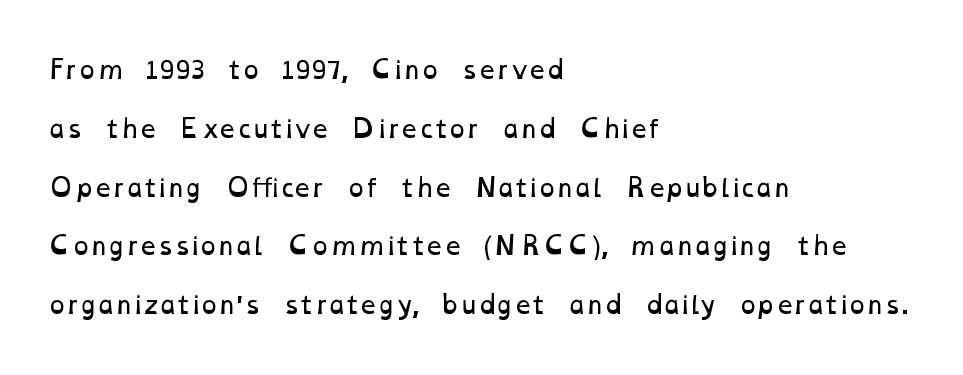
{"bold": "no", "underline": "no", "align": "left", "line_spacing": "loose", "line_spacing_ratio": 2.45, "letter_spacing": "normal", "letter_spacing_em": 0.0, "glyph_px": 24}
